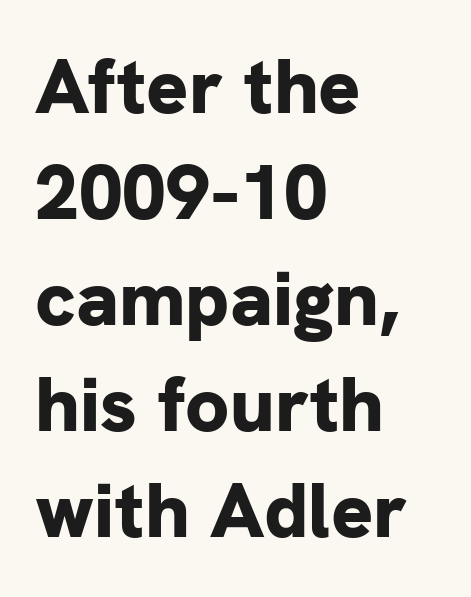
The image shows 78 px bold sans-serif type, upright; set left-aligned, normal line spacing (1.36x), normal letter spacing, not underlined; low stroke contrast and a medium x-height.
